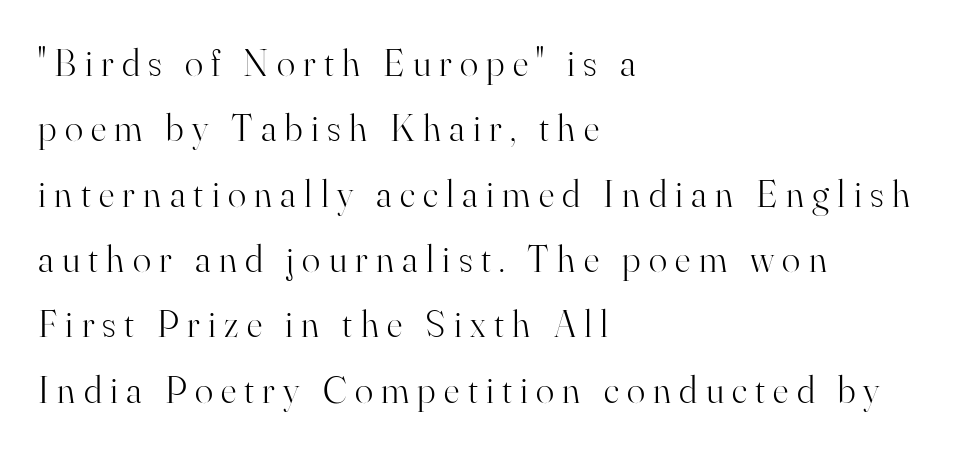
Q: Is the text bold? A: No.
Q: Is the text italic (slanted)? A: No, it is upright.
Q: Is the typeface a serif or a sans-serif typeface? A: Serif.
Q: Is the text underlined? A: No.
Q: How is the paragraph aligned? A: Left-aligned.
Q: Is the spacing between letters normal or unusually wide? A: Unusually wide.
Q: Width (condensed, normal, or wide)? A: Normal.
Q: Stroke contrast? A: High.
Q: x-height? A: Small.
Q: Monospaced? A: No.
